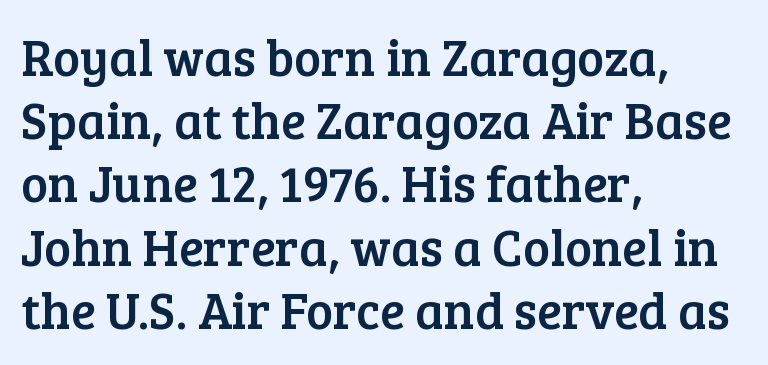
Q: Is the text italic (slanted)? A: No, it is upright.
Q: Is the typeface a serif or a sans-serif typeface? A: Serif.
Q: Is the text underlined? A: No.
Q: How is the paragraph aligned? A: Left-aligned.
Q: Is the spacing between letters normal or unusually wide? A: Normal.
Q: Width (condensed, normal, or wide)? A: Normal.
Q: Stroke contrast? A: Low.
Q: x-height? A: Medium.
Q: Monospaced? A: No.
